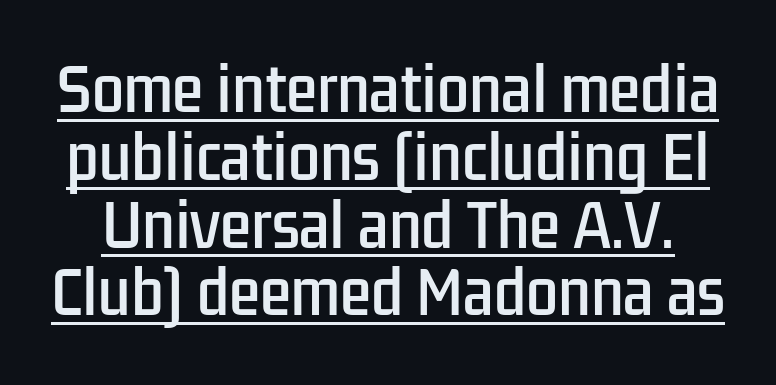
The passage shown is typeset with a sans-serif family. Underline: present. This sample uses plain, unmodified letter spacing. Ascenders rise straight up at ninety degrees. Here the designer chose a conventional face with non-uniform glyph widths.
